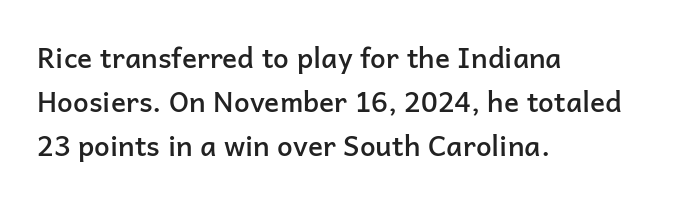
The rendering uses a semibold face; strokes are thickened but not to full bold. Each word holds together tightly as a unit, with standard inter-letter gaps. One glance says typical: line gaps are just what's usual. Casual observation: everything's shoved over to the left.
